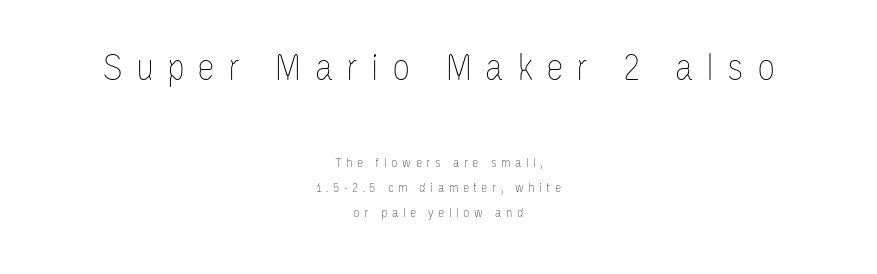
Q: Is the text bold? A: No.
Q: Is the text italic (slanted)? A: No, it is upright.
Q: Is the text underlined? A: No.
Q: How is the paragraph aligned? A: Centered.
Q: Is the spacing between letters normal or unusually wide? A: Unusually wide.
Q: Which block of text is set in a larger size, the first (top) or the second (bottom)? A: The first (top) one.
Q: Width (condensed, normal, or wide)? A: Condensed.
Q: Stroke contrast? A: Low.
Q: x-height? A: Large.
Q: Monospaced? A: No.
